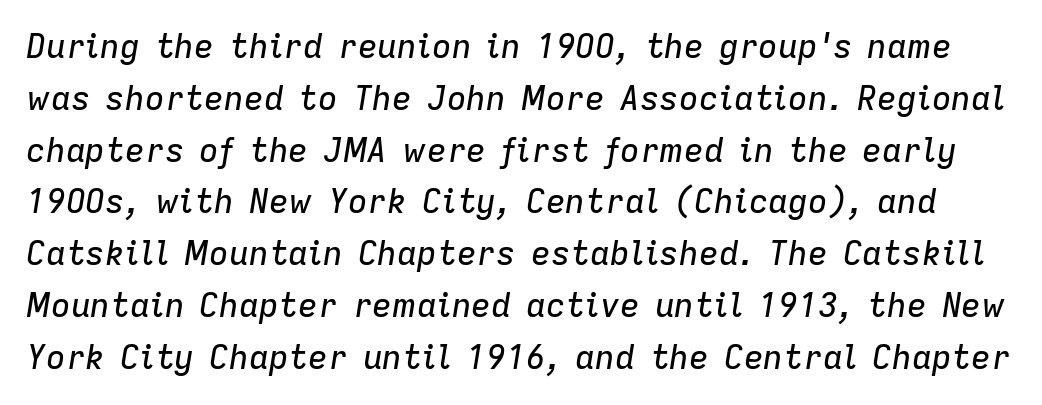
The image shows 33 px text type, italic (leaning right); set normal line spacing (1.57x), normal letter spacing, not underlined; low stroke contrast and a medium x-height.
